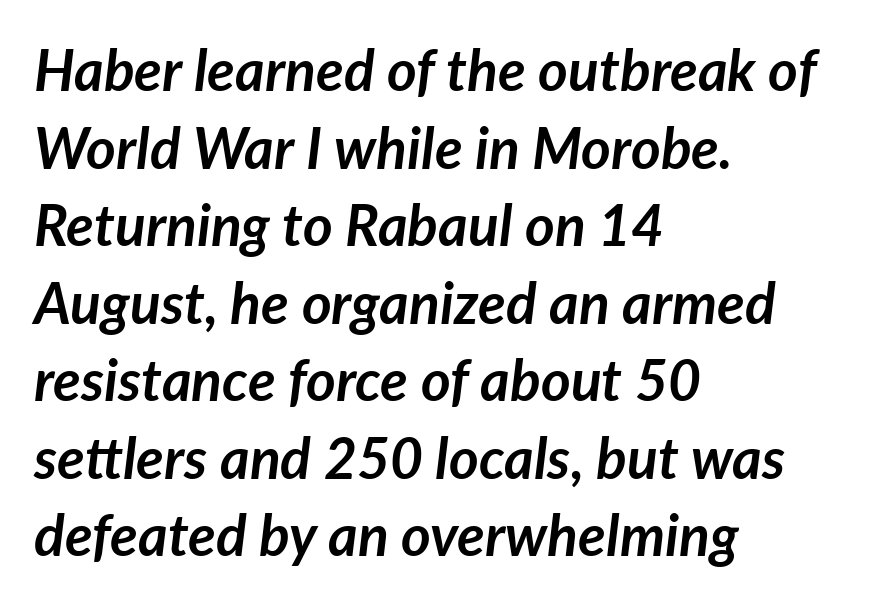
{"italic": "yes", "lean": "right", "slant_degrees": 7, "bold": "yes", "weight": "semibold", "width": "normal", "stroke_contrast": "low", "x_height": "medium", "monospaced": "no", "underline": "no", "align": "left", "line_spacing": "normal", "line_spacing_ratio": 1.36, "letter_spacing": "normal", "letter_spacing_em": 0.0, "glyph_px": 57}
